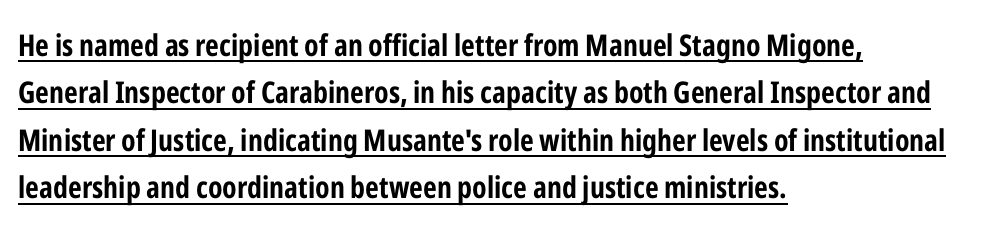
Layout note: lines flush left. A normal amount of white space separates one row of letters from the next. A full-strength bold gives these letters their thick strokes. The passage shown is underscored from start to finish. These lines keep a tight, regular rhythm from letter to letter.
